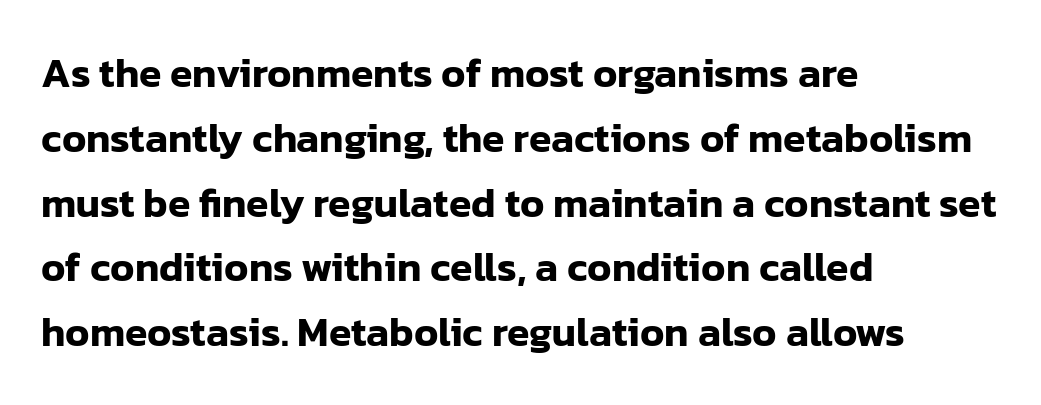
Q: Is the text italic (slanted)? A: No, it is upright.
Q: Is the typeface a serif or a sans-serif typeface? A: Sans-serif.
Q: Is the text underlined? A: No.
Q: How is the paragraph aligned? A: Left-aligned.
Q: Is the spacing between letters normal or unusually wide? A: Normal.
Q: Is the spacing between lines tight, normal or loose? A: Normal.
Q: Width (condensed, normal, or wide)? A: Normal.
Q: Stroke contrast? A: Low.
Q: x-height? A: Medium.
Q: Monospaced? A: No.
